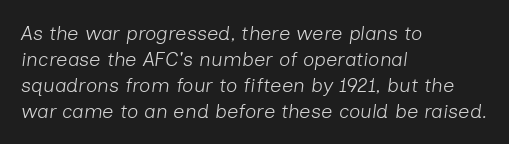
Q: Is the text bold? A: No.
Q: Is the text italic (slanted)? A: Yes, it leans right by about 7 degrees.
Q: Is the text underlined? A: No.
Q: How is the paragraph aligned? A: Left-aligned.
Q: Is the spacing between letters normal or unusually wide? A: Normal.
Q: Is the spacing between lines tight, normal or loose? A: Normal.
